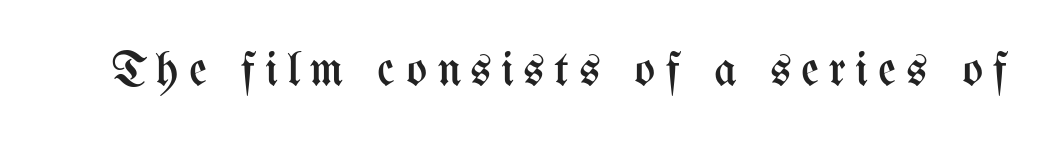
Q: Is the text bold? A: No.
Q: Is the text italic (slanted)? A: No, it is upright.
Q: Is the text underlined? A: No.
Q: Is the spacing between letters normal or unusually wide? A: Unusually wide.
Q: Width (condensed, normal, or wide)? A: Condensed.
Q: Stroke contrast? A: Medium.
Q: x-height? A: Medium.
Q: Monospaced? A: No.
